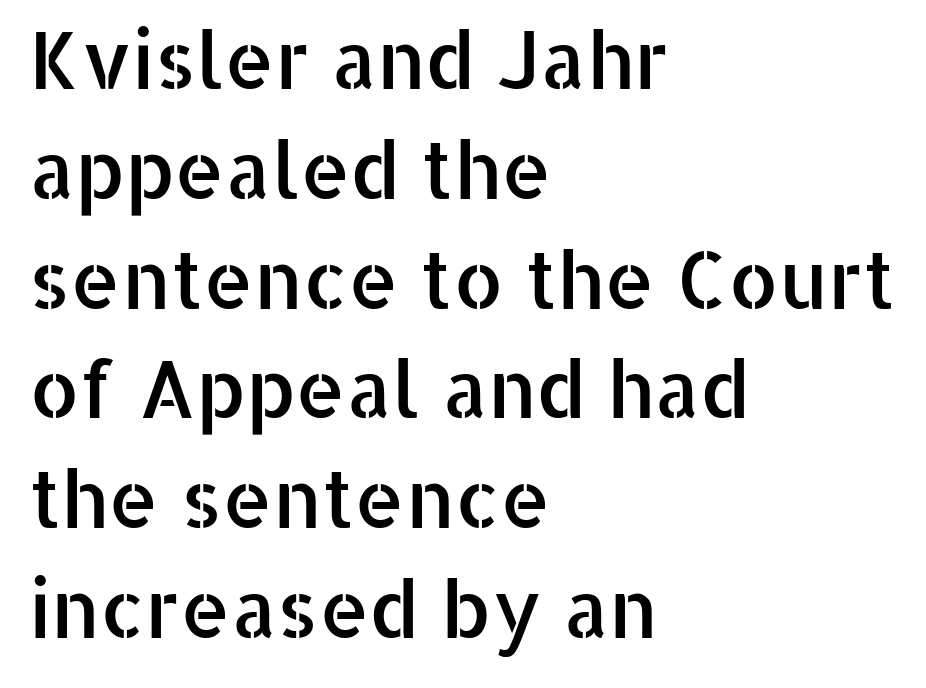
The image shows 79 px sans-serif type, upright; set left-aligned, normal line spacing (1.39x), normal letter spacing, not underlined; low stroke contrast and a medium x-height.
